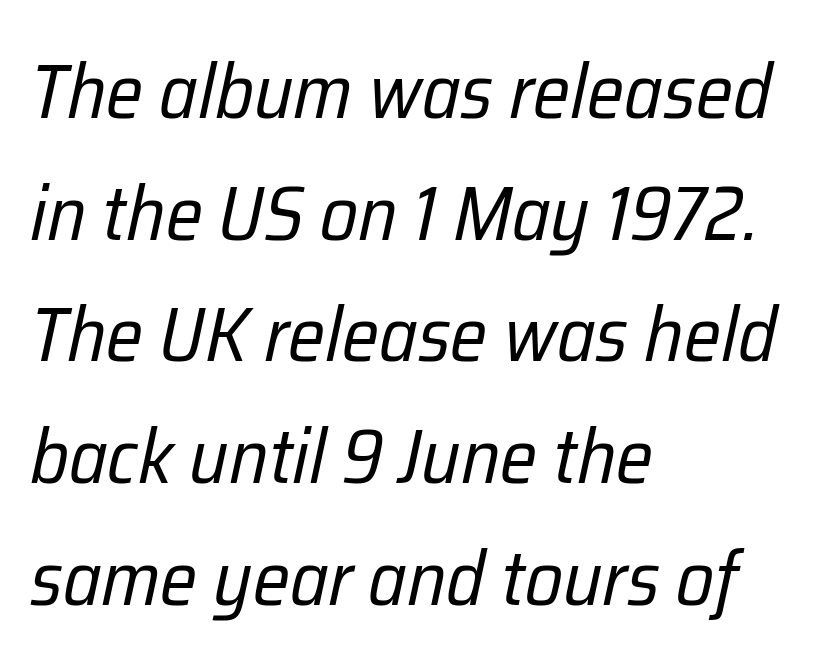
This reads as an unemphasized weight, regular at the heaviest. This sample is left-justified, so line endings fall wherever the words run out. Do the characters align in a grid? No, the font is proportional. Clear beneath every line of the passage. Would a proofreader flag this as italicized? Yes. Summary of vertical rhythm: regular, with standard interline spacing.
